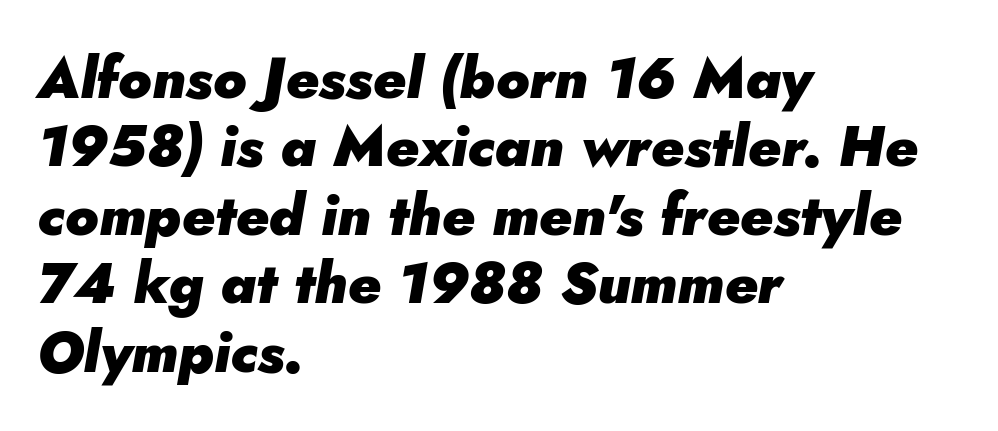
{"italic": "yes", "lean": "right", "slant_degrees": 5, "bold": "yes", "weight": "heavy", "width": "normal", "stroke_contrast": "low", "x_height": "small", "monospaced": "no", "underline": "no", "align": "left", "line_spacing_ratio": 1.2, "letter_spacing": "normal", "letter_spacing_em": 0.0, "glyph_px": 57}
